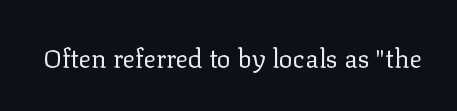
The image shows 26 px text type, upright; set normal letter spacing, not underlined.
